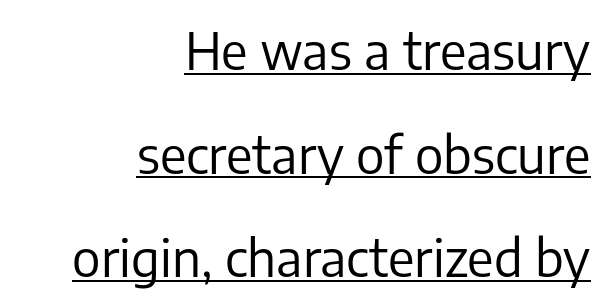
The image shows 51 px regular-weight sans-serif type, upright; set right-aligned, loose line spacing (2.03x), normal letter spacing, underlined; low stroke contrast and a medium x-height.
